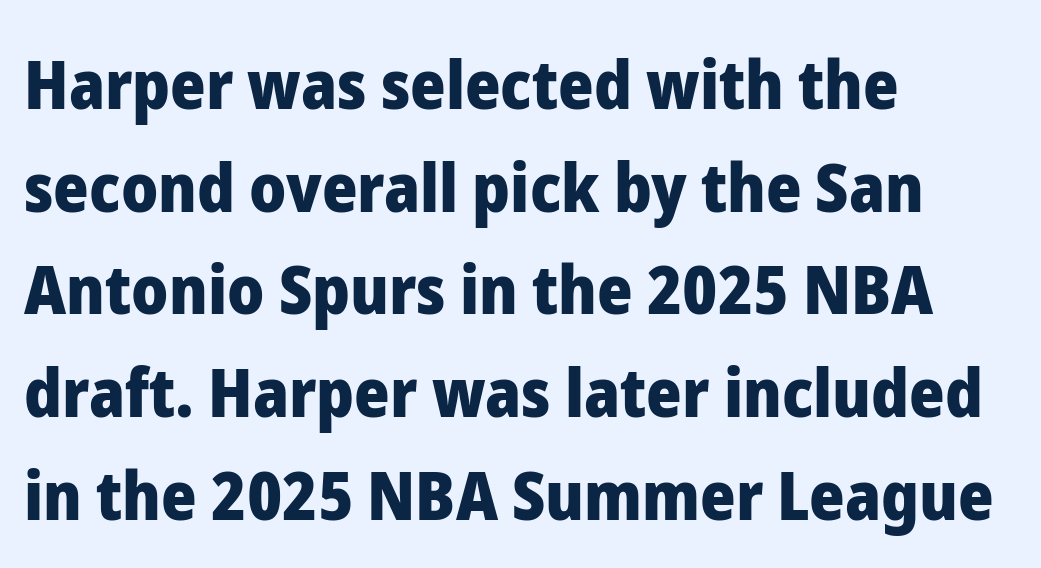
The image shows 68 px heavy sans-serif type, upright; set left-aligned, normal line spacing (1.51x), normal letter spacing, not underlined; low stroke contrast and a medium x-height.
